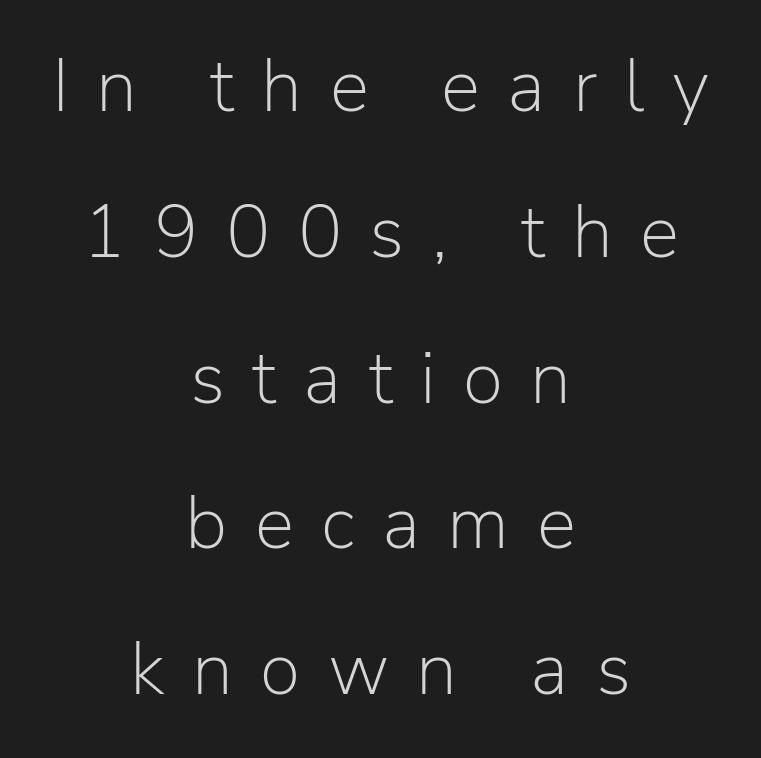
The image shows 74 px light sans-serif type, upright; set centered, loose line spacing (1.97x), unusually wide letter spacing (+0.37 em), not underlined; low stroke contrast and a medium x-height.
